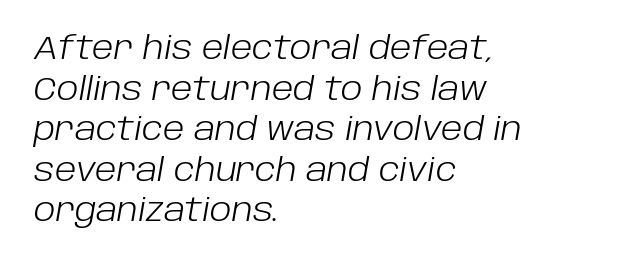
The image shows 31 px light type, italic (leaning right); set left-aligned, normal line spacing (1.31x), normal letter spacing, not underlined; low stroke contrast and a large x-height.
